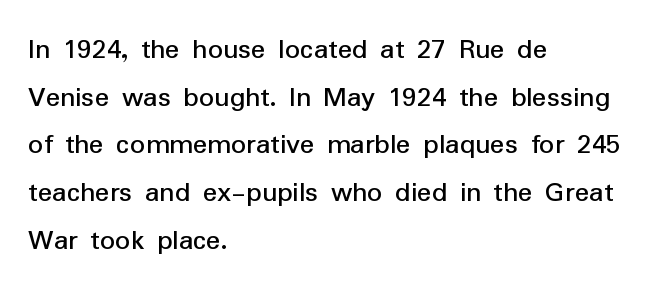
Q: Is the text italic (slanted)? A: No, it is upright.
Q: Is the typeface a serif or a sans-serif typeface? A: Sans-serif.
Q: Is the text underlined? A: No.
Q: How is the paragraph aligned? A: Left-aligned.
Q: Is the spacing between letters normal or unusually wide? A: Normal.
Q: Is the spacing between lines tight, normal or loose? A: Normal.
Q: Width (condensed, normal, or wide)? A: Normal.
Q: Stroke contrast? A: Low.
Q: x-height? A: Medium.
Q: Monospaced? A: No.
